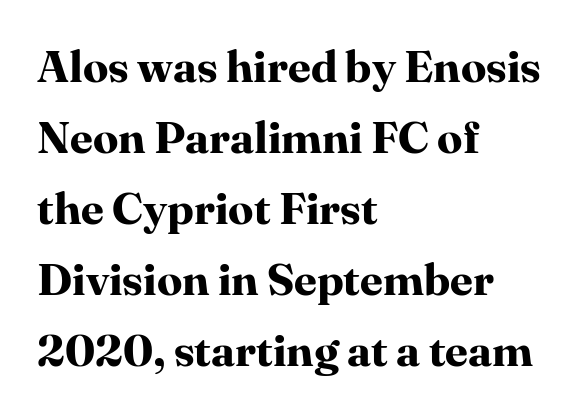
The image shows 45 px bold serif type, upright; set left-aligned, normal line spacing (1.58x), normal letter spacing, not underlined; high stroke contrast and a medium x-height.
